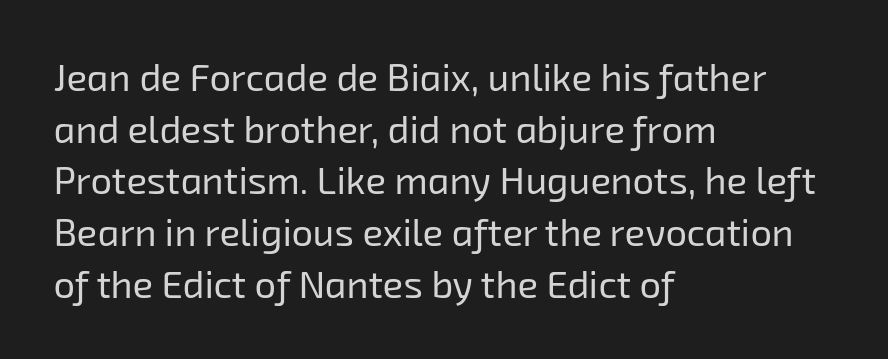
The image shows 38 px regular-weight sans-serif type; set left-aligned, normal line spacing (1.36x), normal letter spacing, not underlined; low stroke contrast and a medium x-height.
